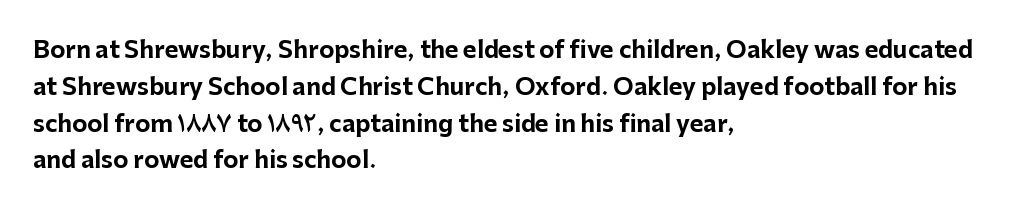
{"italic": "no", "bold": "yes", "underline": "no", "align": "left", "line_spacing": "normal", "line_spacing_ratio": 1.6, "letter_spacing": "normal", "letter_spacing_em": 0.0, "glyph_px": 23}
